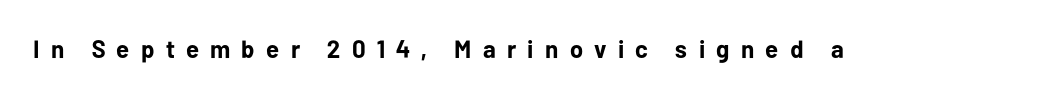
Students, note that the glyphs here are deliberately spaced far apart. A roman cut, with each character standing at attention. Any mark beneath the type? The region is blank. Emphasis by weight is at full strength: bold.
